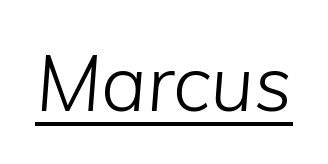
The image shows 77 px light type, italic (leaning right); set normal letter spacing, underlined; low stroke contrast and a medium x-height.
